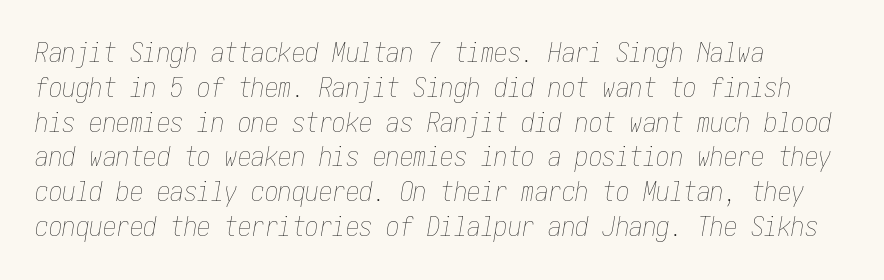
The image shows 27 px text type, italic (leaning right); set left-aligned, normal line spacing (1.29x), normal letter spacing, not underlined.
